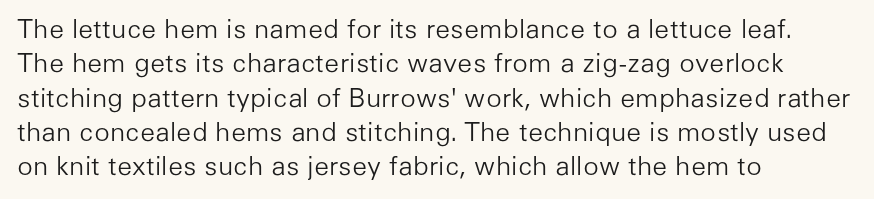
The image shows 26 px text type, upright; set left-aligned, normal line spacing (1.32x), normal letter spacing, not underlined.
